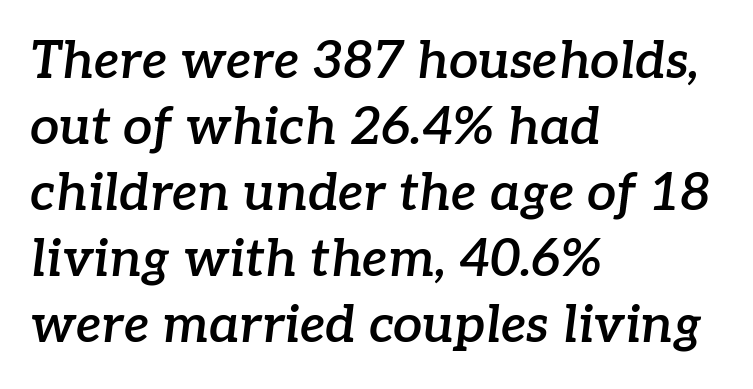
Q: Is the text bold? A: Semi-bold.
Q: Is the text italic (slanted)? A: Yes, it leans right by about 7 degrees.
Q: Is the typeface a serif or a sans-serif typeface? A: Serif.
Q: Is the text underlined? A: No.
Q: How is the paragraph aligned? A: Left-aligned.
Q: Is the spacing between letters normal or unusually wide? A: Normal.
Q: Is the spacing between lines tight, normal or loose? A: Normal.
Q: Width (condensed, normal, or wide)? A: Normal.
Q: Stroke contrast? A: Low.
Q: x-height? A: Medium.
Q: Monospaced? A: No.
